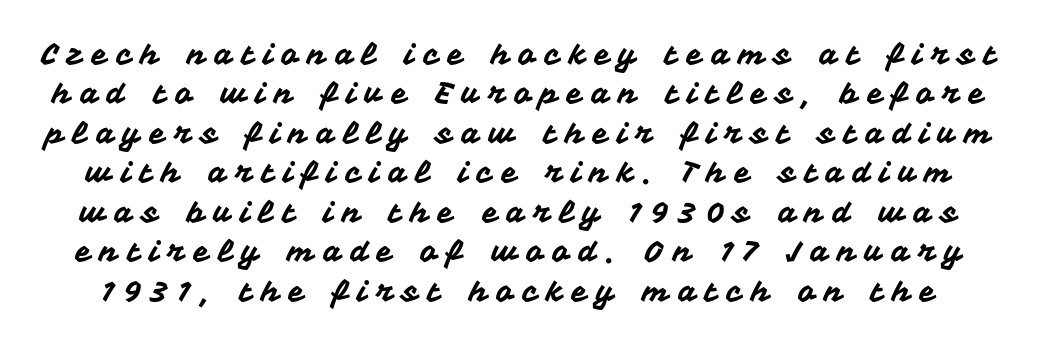
Q: Is the text italic (slanted)? A: Yes.
Q: Is the typeface a serif or a sans-serif typeface? A: Sans-serif.
Q: Is the text underlined? A: No.
Q: Is the spacing between letters normal or unusually wide? A: Unusually wide.
Q: Is the spacing between lines tight, normal or loose? A: Normal.
Q: Width (condensed, normal, or wide)? A: Normal.
Q: Stroke contrast? A: Medium.
Q: x-height? A: Medium.
Q: Monospaced? A: No.
